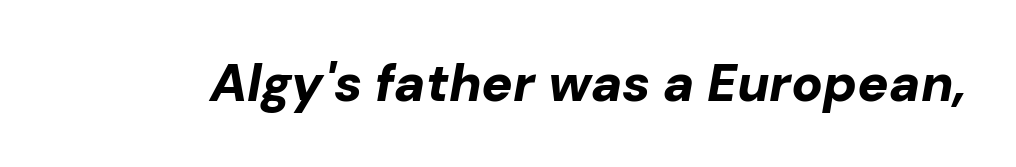
The image shows 52 px bold type, italic (leaning right); set normal letter spacing, not underlined; low stroke contrast and a medium x-height.
